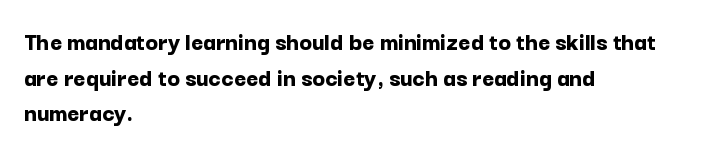
Q: Is the text bold? A: Yes.
Q: Is the text italic (slanted)? A: No, it is upright.
Q: Is the text underlined? A: No.
Q: How is the paragraph aligned? A: Left-aligned.
Q: Is the spacing between letters normal or unusually wide? A: Normal.
Q: Is the spacing between lines tight, normal or loose? A: Normal.
